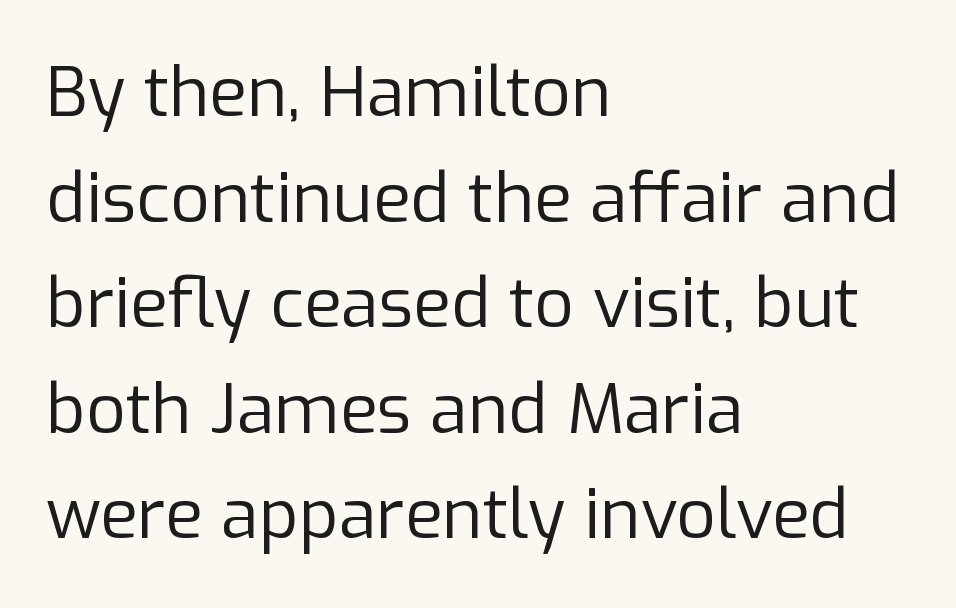
The image shows 69 px regular-weight sans-serif type, upright; set left-aligned, normal line spacing (1.53x), normal letter spacing, not underlined; low stroke contrast and a medium x-height.
